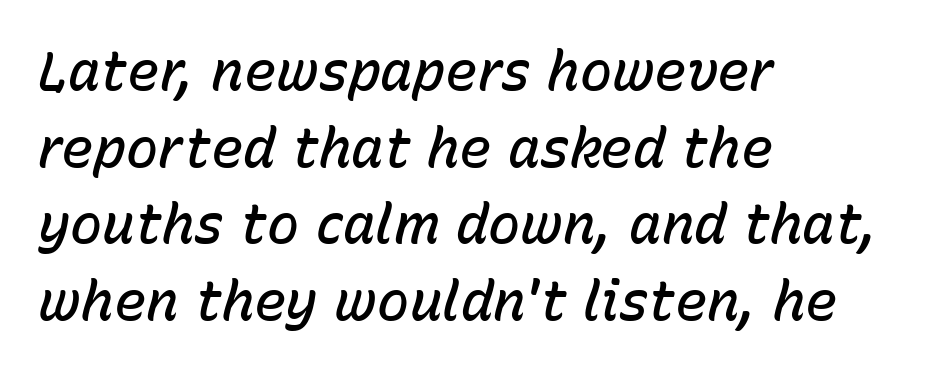
Q: Is the text bold? A: Semi-bold.
Q: Is the text italic (slanted)? A: Yes, it leans right by about 15 degrees.
Q: Is the text underlined? A: No.
Q: How is the paragraph aligned? A: Left-aligned.
Q: Is the spacing between letters normal or unusually wide? A: Normal.
Q: Is the spacing between lines tight, normal or loose? A: Normal.
Q: Width (condensed, normal, or wide)? A: Normal.
Q: Stroke contrast? A: Low.
Q: x-height? A: Medium.
Q: Monospaced? A: No.
